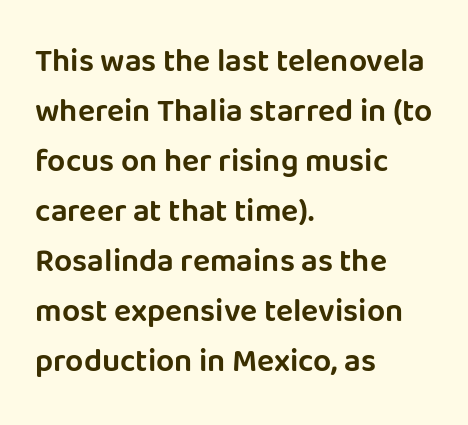
Nobody touched the tracking dial on this one. These lines are set flush left with a ragged right edge. Unmarked baselines from the first word to the last. The letters advance in unequal steps, a hallmark of proportional type.
